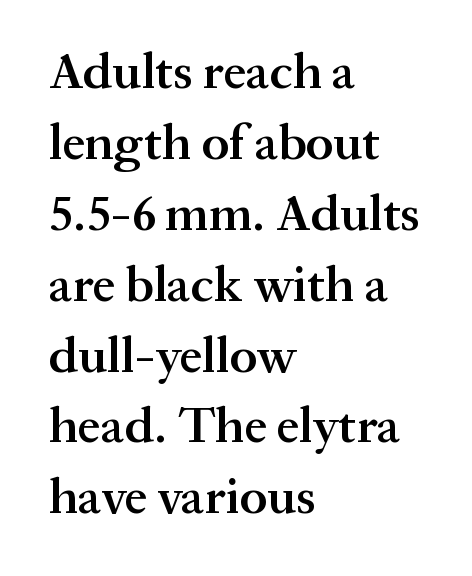
The image shows 51 px semibold serif type, upright; set left-aligned, normal line spacing (1.39x), normal letter spacing, not underlined; medium stroke contrast and a medium x-height.
